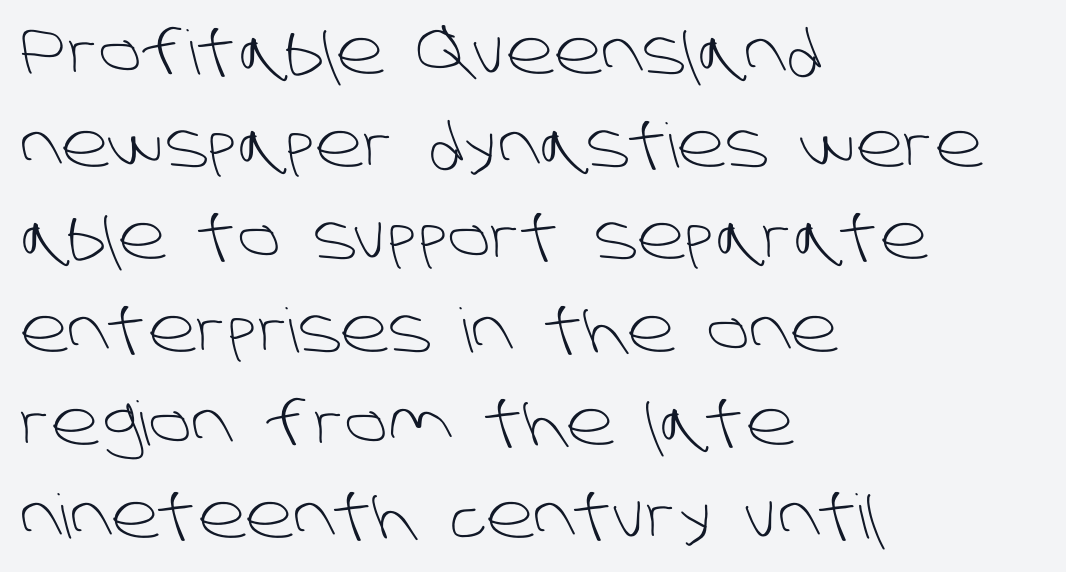
The image shows 61 px light sans-serif type; set left-aligned, normal line spacing (1.52x), normal letter spacing, not underlined; low stroke contrast and a large x-height.
